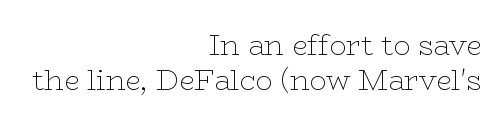
The passage shown is typed in a proportional face where columns would drift. Line endings align vertically; line beginnings do not. The weight tops out at a normal text grade. Quick note: not italic, upright. This sample uses plain, unmodified letter spacing. The letters carry serifs — small finishing strokes at the ends of their stems.
